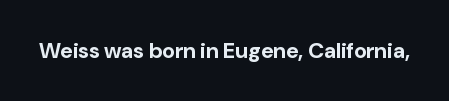
{"italic": "no", "bold": "yes", "underline": "no", "letter_spacing": "normal", "letter_spacing_em": 0.0, "glyph_px": 22}
